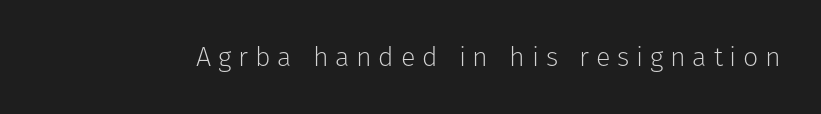
Q: Is the text bold? A: No.
Q: Is the text italic (slanted)? A: No, it is upright.
Q: Is the text underlined? A: No.
Q: Is the spacing between letters normal or unusually wide? A: Unusually wide.
